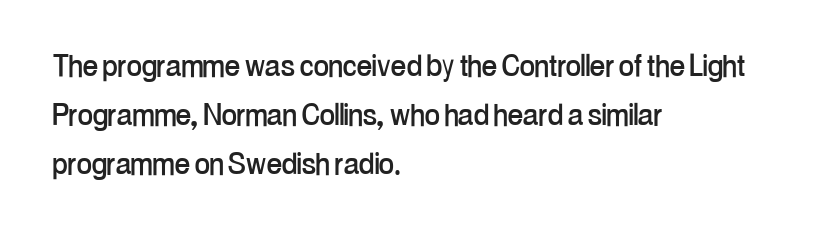
{"serif": "no", "italic": "no", "width": "condensed", "stroke_contrast": "low", "x_height": "medium", "monospaced": "no", "underline": "no", "align": "left", "line_spacing": "normal", "line_spacing_ratio": 1.33, "letter_spacing": "normal", "letter_spacing_em": 0.0, "glyph_px": 37}
